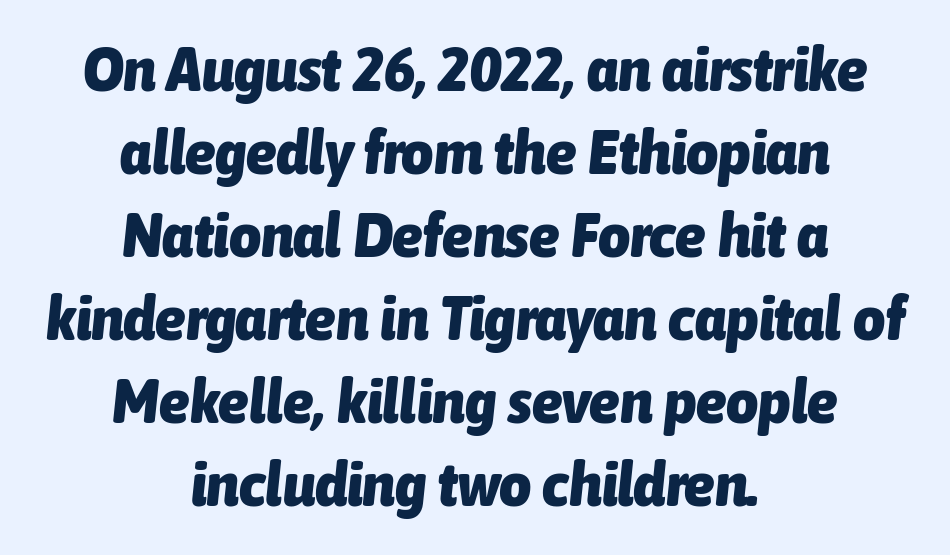
Q: Is the text bold? A: Yes.
Q: Is the text italic (slanted)? A: Yes, it leans right by about 6 degrees.
Q: Is the text underlined? A: No.
Q: How is the paragraph aligned? A: Centered.
Q: Is the spacing between letters normal or unusually wide? A: Normal.
Q: Is the spacing between lines tight, normal or loose? A: Normal.
Q: Width (condensed, normal, or wide)? A: Condensed.
Q: Stroke contrast? A: Low.
Q: x-height? A: Medium.
Q: Monospaced? A: No.
